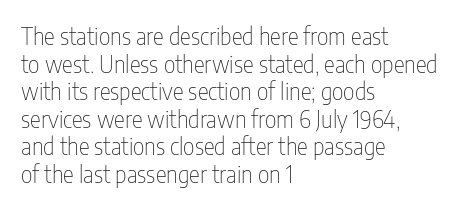
Q: Is the text bold? A: No.
Q: Is the text italic (slanted)? A: No, it is upright.
Q: Is the text underlined? A: No.
Q: How is the paragraph aligned? A: Left-aligned.
Q: Is the spacing between letters normal or unusually wide? A: Normal.
